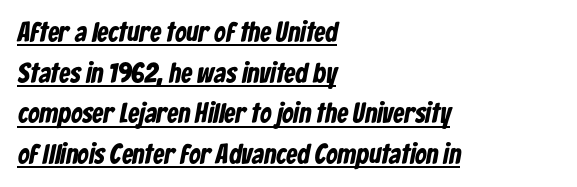
{"serif": "no", "bold": "yes", "weight": "bold", "width": "condensed", "stroke_contrast": "low", "x_height": "medium", "monospaced": "no", "underline": "yes", "align": "left", "line_spacing": "normal", "line_spacing_ratio": 1.45, "letter_spacing": "normal", "letter_spacing_em": 0.0, "glyph_px": 28}
